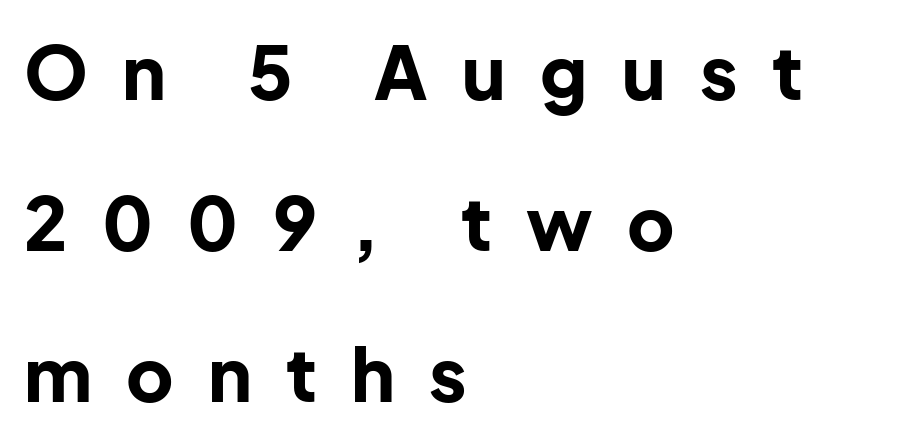
{"serif": "no", "italic": "no", "bold": "yes", "weight": "bold", "width": "normal", "stroke_contrast": "low", "x_height": "medium", "monospaced": "no", "underline": "no", "align": "left", "line_spacing": "loose", "line_spacing_ratio": 2.07, "letter_spacing": "wide", "letter_spacing_em": 0.47, "glyph_px": 73}
